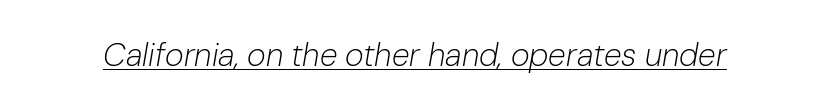
Honestly, the letter spacing is just normal — you wouldn't notice it. Weight: regular or lighter. Each line of the rendering has a horizontal stroke beneath the glyphs. Observe the lean: these are italic letterforms.
